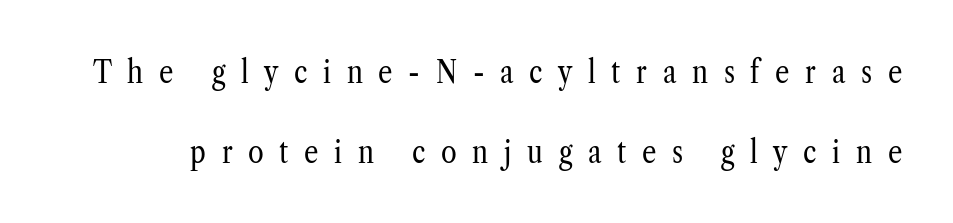
{"serif": "yes", "italic": "no", "bold": "no", "weight": "regular", "width": "condensed", "stroke_contrast": "low", "x_height": "medium", "monospaced": "no", "underline": "no", "line_spacing": "loose", "line_spacing_ratio": 2.49, "letter_spacing": "wide", "letter_spacing_em": 0.49, "glyph_px": 32}
